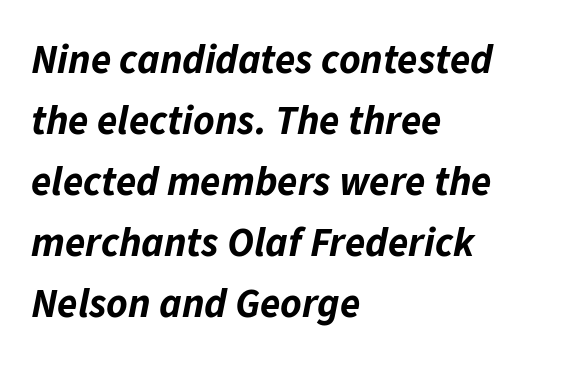
Q: Is the text bold? A: Yes.
Q: Is the text italic (slanted)? A: Yes, it leans right by about 11 degrees.
Q: Is the text underlined? A: No.
Q: How is the paragraph aligned? A: Left-aligned.
Q: Is the spacing between letters normal or unusually wide? A: Normal.
Q: Is the spacing between lines tight, normal or loose? A: Normal.
Q: Width (condensed, normal, or wide)? A: Normal.
Q: Stroke contrast? A: Low.
Q: x-height? A: Medium.
Q: Monospaced? A: No.
